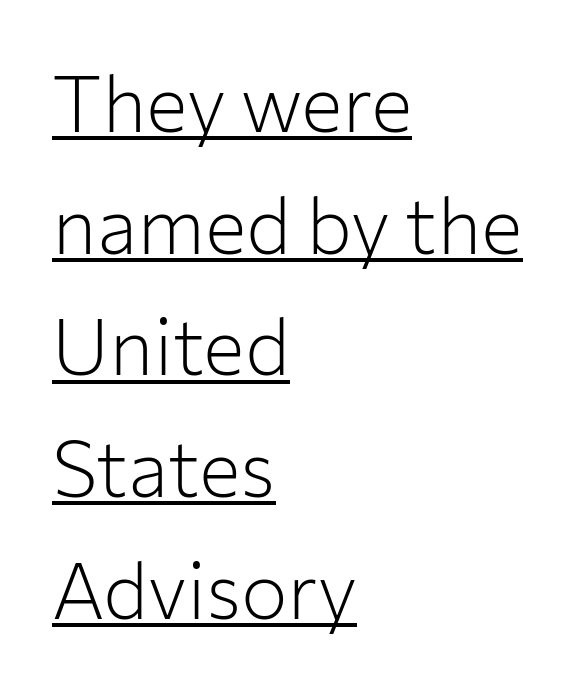
Q: Is the text bold? A: No.
Q: Is the text italic (slanted)? A: No, it is upright.
Q: Is the typeface a serif or a sans-serif typeface? A: Sans-serif.
Q: Is the text underlined? A: Yes.
Q: How is the paragraph aligned? A: Left-aligned.
Q: Is the spacing between letters normal or unusually wide? A: Normal.
Q: Is the spacing between lines tight, normal or loose? A: Normal.
Q: Width (condensed, normal, or wide)? A: Normal.
Q: Stroke contrast? A: Low.
Q: x-height? A: Medium.
Q: Monospaced? A: No.
